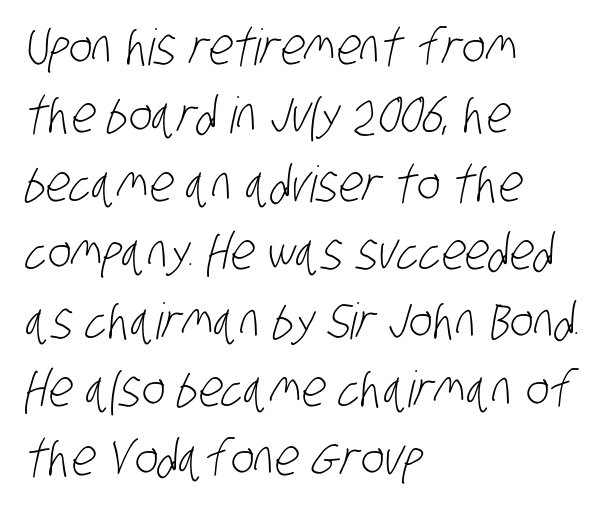
The rendering uses natural spacing where letterforms have individual widths. Vertical spacing — default. Weight class: somewhere from thin through regular. The glyphs are unaccompanied by any horizontal stroke below them. A classic flush-left, rag-right setting is used for this passage.
